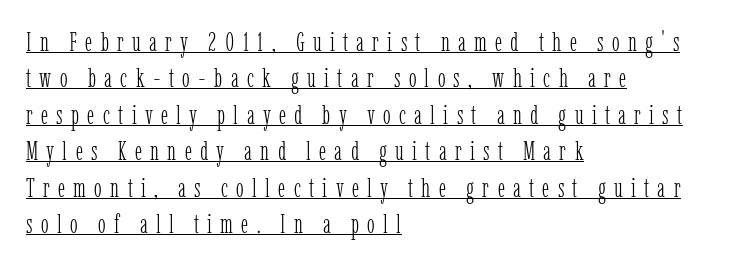
Q: Is the text bold? A: No.
Q: Is the text italic (slanted)? A: No, it is upright.
Q: Is the text underlined? A: Yes.
Q: How is the paragraph aligned? A: Left-aligned.
Q: Is the spacing between letters normal or unusually wide? A: Unusually wide.
Q: Is the spacing between lines tight, normal or loose? A: Normal.
